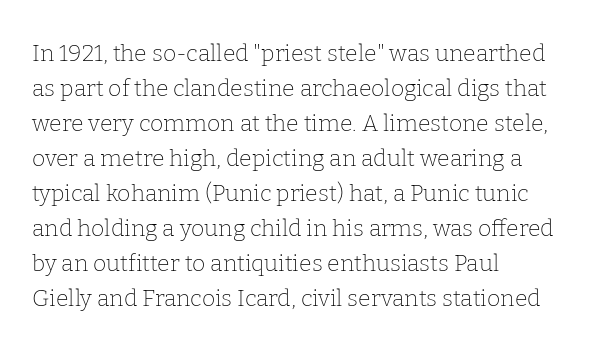
{"italic": "no", "bold": "no", "underline": "no", "align": "left", "line_spacing": "normal", "line_spacing_ratio": 1.52, "letter_spacing": "normal", "letter_spacing_em": 0.0, "glyph_px": 23}
